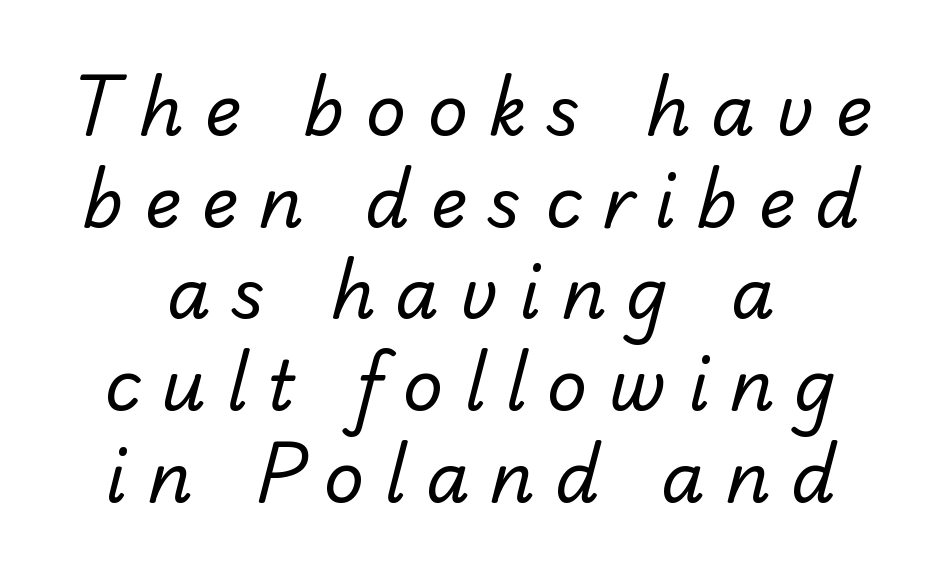
Q: Is the text bold? A: No.
Q: Is the typeface a serif or a sans-serif typeface? A: Sans-serif.
Q: Is the text underlined? A: No.
Q: Is the spacing between letters normal or unusually wide? A: Unusually wide.
Q: Is the spacing between lines tight, normal or loose? A: Normal.
Q: Width (condensed, normal, or wide)? A: Normal.
Q: Stroke contrast? A: Low.
Q: x-height? A: Small.
Q: Monospaced? A: No.
